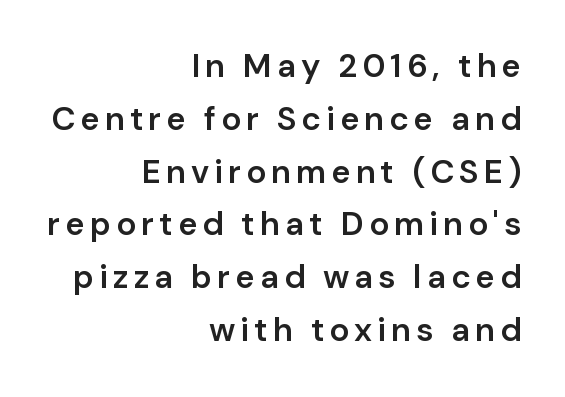
The letters stand upright; this is a roman face. Examine the stroke ends and you'll find no serifs. Baseline-to-baseline distance is the conventional proportion of letter height. Is this a fixed-width face? No — the glyphs have proportional, varying widths. Underlining? Definitely not there. Short and long lines alike share a common ending point at right.
